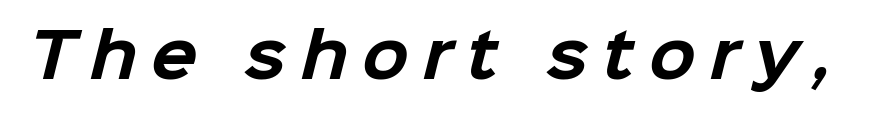
The line texture is sparse and dotted thanks to wide tracking. Look at the bottom of the vertical strokes: they stop flat, with no serifs. A typesetter would call this proportional, since set widths differ per character. The strip under each line holds only bare page. Heavy-handed strokes throughout: this text is bold.
